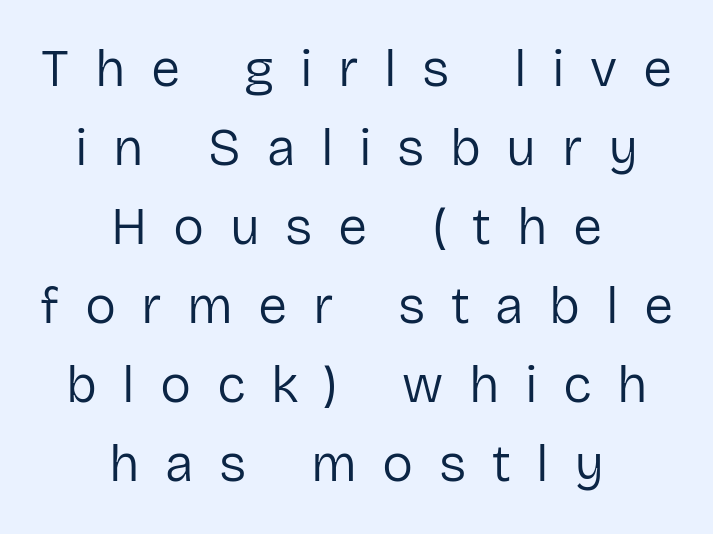
The axis of the letterforms is exactly vertical. Horizontal alignment here is central, giving a formal, balanced look. Grotesque or geometric, the face here clearly has no serifs. The letters look calm and open, with moderate or lighter stems. The tracking reads as deliberately expanded to a designer's eye.
